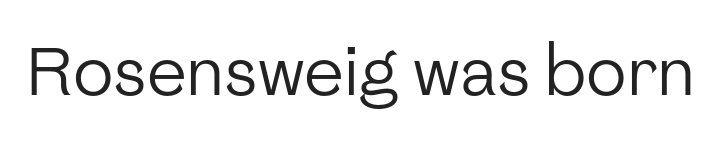
{"serif": "no", "italic": "no", "bold": "no", "weight": "regular", "width": "normal", "stroke_contrast": "low", "x_height": "medium", "monospaced": "no", "underline": "no", "letter_spacing": "normal", "letter_spacing_em": 0.0, "glyph_px": 67}
